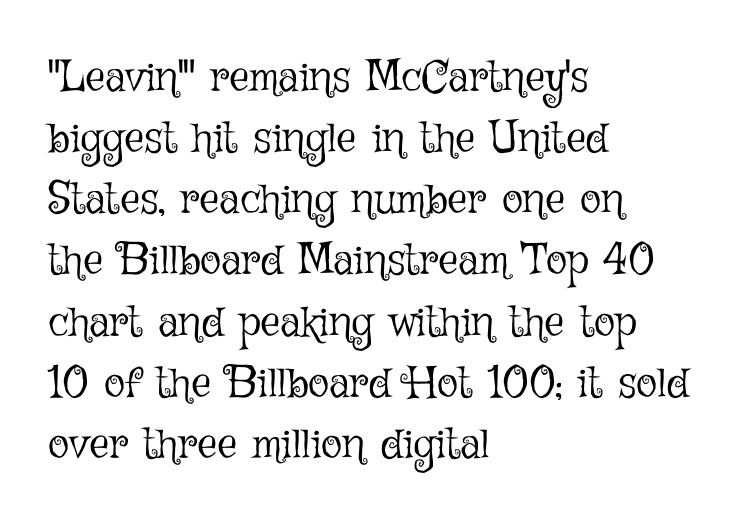
The image shows 44 px light type, upright; set left-aligned, normal line spacing (1.39x), normal letter spacing, not underlined; low stroke contrast and a medium x-height.
